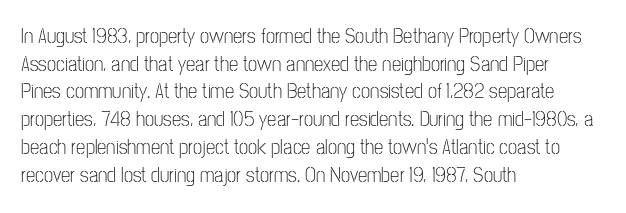
The image shows 21 px text type, upright; set left-aligned, normal line spacing (1.32x), normal letter spacing, not underlined.
